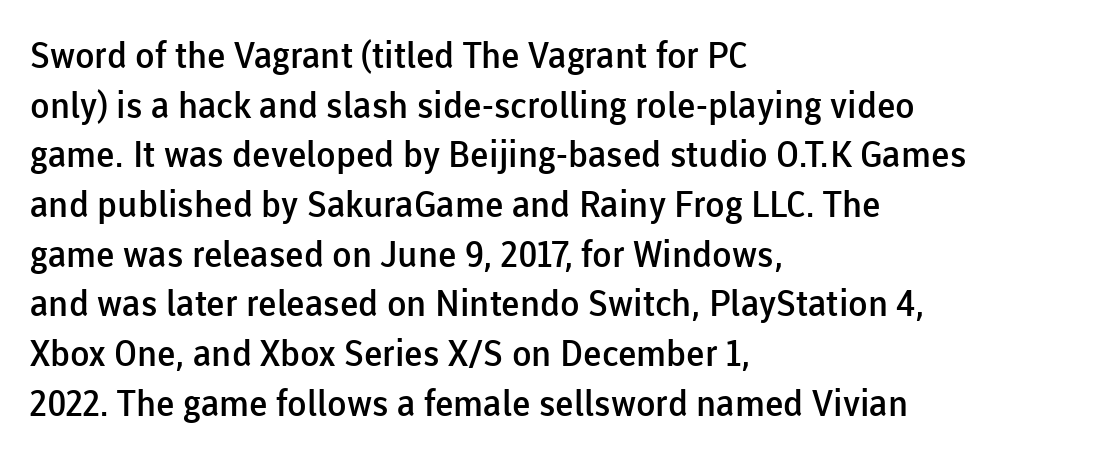
Inter-character spacing is left at the font's built-in metrics. This sample has the flowing, uneven cadence of proportional lettering. Does the copy run flush right? No — it runs flush left. This is the in-between weight designers call semibold or demi.
